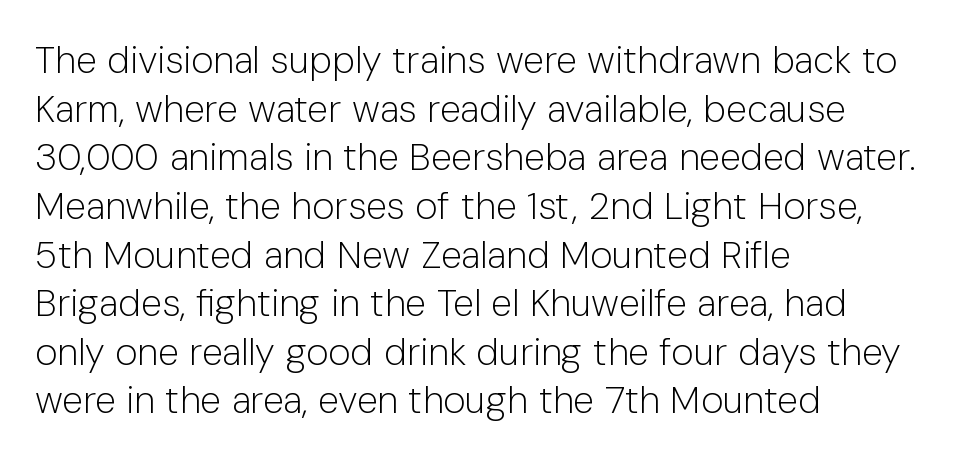
Which margin do the lines hug? The left one — the right edge is uneven. Each row of text sits above clean, open space. Type style note: lacks serifs. Every character sits straight up, as roman type does.
